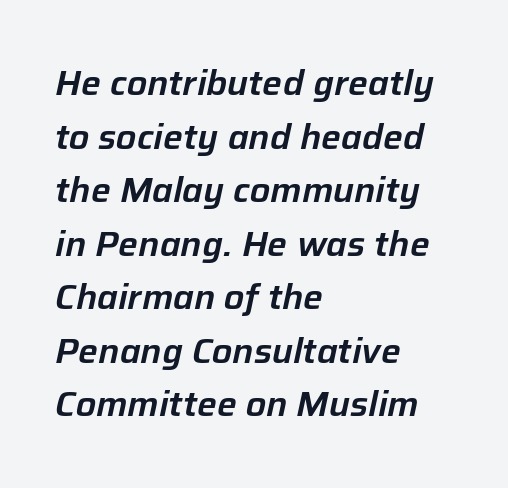
Baseline-to-baseline distance is the conventional proportion of letter height. The gap between lines stays unmarked. Short note: letters normally spaced. You could not count columns in this text — the font is proportionally spaced.
